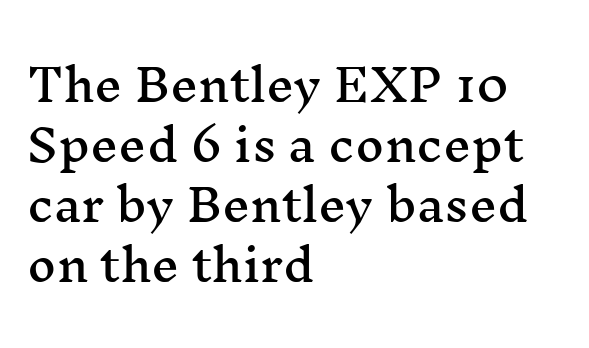
The characters display serif detailing at their extremities. The strip under each line holds only bare page. A typesetter would mark this as roman, not italic. This block has exactly the height ordinary leading produces. Compared with a centered layout, this one pins lines to the left instead. There is no visible air inserted between adjacent glyphs.
